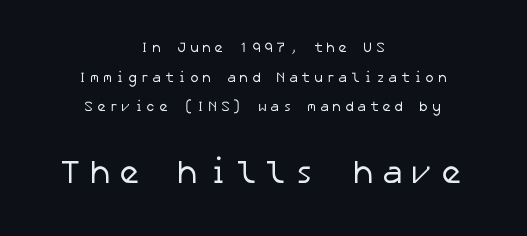
Q: Is the text bold? A: No.
Q: Is the typeface a serif or a sans-serif typeface? A: Sans-serif.
Q: Is the text underlined? A: No.
Q: How is the paragraph aligned? A: Centered.
Q: Is the spacing between letters normal or unusually wide? A: Unusually wide.
Q: Is the spacing between lines tight, normal or loose? A: Loose.
Q: Which block of text is set in a larger size, the first (top) or the second (bottom)? A: The second (bottom) one.
Q: Width (condensed, normal, or wide)? A: Normal.
Q: Stroke contrast? A: Low.
Q: x-height? A: Medium.
